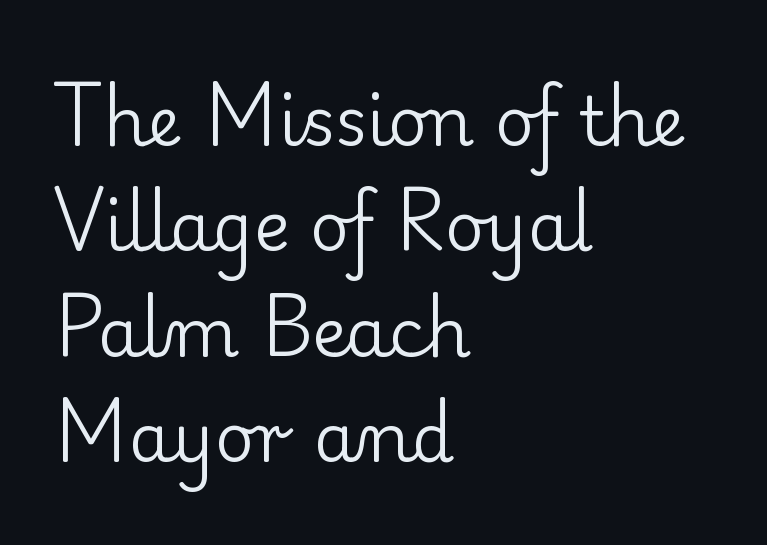
Q: Is the text bold? A: No.
Q: Is the text italic (slanted)? A: No, it is upright.
Q: Is the typeface a serif or a sans-serif typeface? A: Serif.
Q: Is the text underlined? A: No.
Q: How is the paragraph aligned? A: Left-aligned.
Q: Is the spacing between letters normal or unusually wide? A: Normal.
Q: Is the spacing between lines tight, normal or loose? A: Normal.
Q: Width (condensed, normal, or wide)? A: Normal.
Q: Stroke contrast? A: Low.
Q: x-height? A: Small.
Q: Monospaced? A: No.
